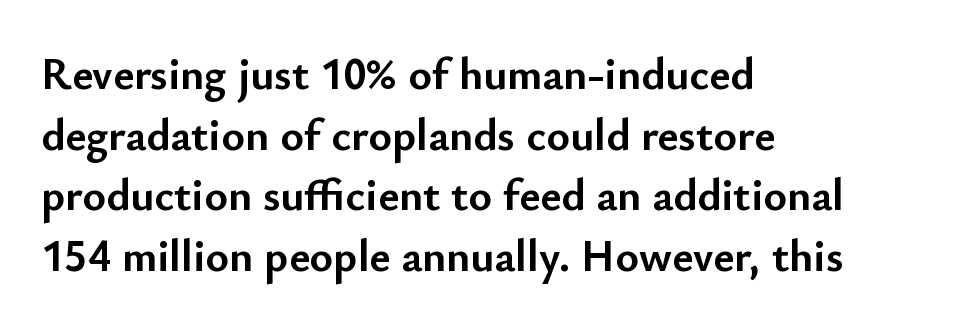
Q: Is the text bold? A: Yes.
Q: Is the text italic (slanted)? A: No, it is upright.
Q: Is the typeface a serif or a sans-serif typeface? A: Sans-serif.
Q: Is the text underlined? A: No.
Q: How is the paragraph aligned? A: Left-aligned.
Q: Is the spacing between letters normal or unusually wide? A: Normal.
Q: Is the spacing between lines tight, normal or loose? A: Normal.
Q: Width (condensed, normal, or wide)? A: Normal.
Q: Stroke contrast? A: Low.
Q: x-height? A: Small.
Q: Monospaced? A: No.
